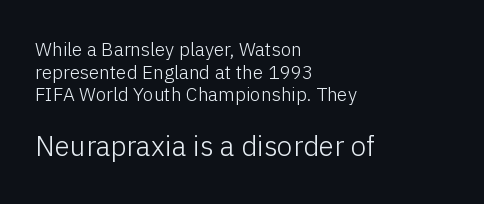
The image shows 28 px light sans-serif type, upright; set left-aligned, line spacing 1.19x, normal letter spacing, not underlined; the second (bottom) block is 1.47x larger; low stroke contrast and a medium x-height.
